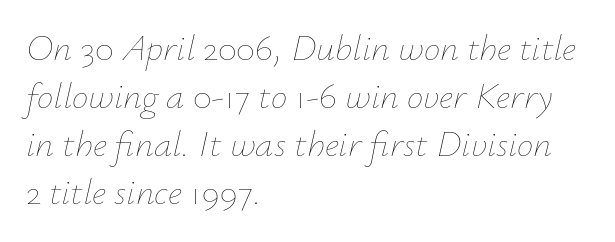
Q: Is the text bold? A: No.
Q: Is the text italic (slanted)? A: Yes, it leans right by about 12 degrees.
Q: Is the text underlined? A: No.
Q: How is the paragraph aligned? A: Left-aligned.
Q: Is the spacing between letters normal or unusually wide? A: Normal.
Q: Is the spacing between lines tight, normal or loose? A: Normal.
Q: Width (condensed, normal, or wide)? A: Normal.
Q: Stroke contrast? A: Low.
Q: x-height? A: Small.
Q: Monospaced? A: No.
